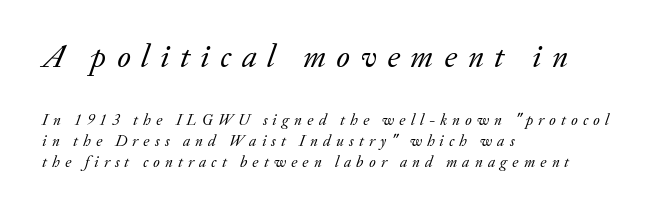
The image shows 33 px regular-weight serif type, italic (leaning right); set left-aligned, normal line spacing (1.31x), unusually wide letter spacing (+0.32 em), not underlined; the first (top) block is 2.06x larger; low stroke contrast and a small x-height.
